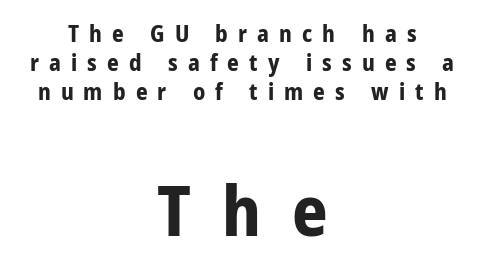
The image shows 70 px bold, condensed sans-serif type, upright; set centered, normal line spacing (1.27x), unusually wide letter spacing (+0.44 em), not underlined; the second (bottom) block is 3.04x larger; low stroke contrast and a medium x-height.
